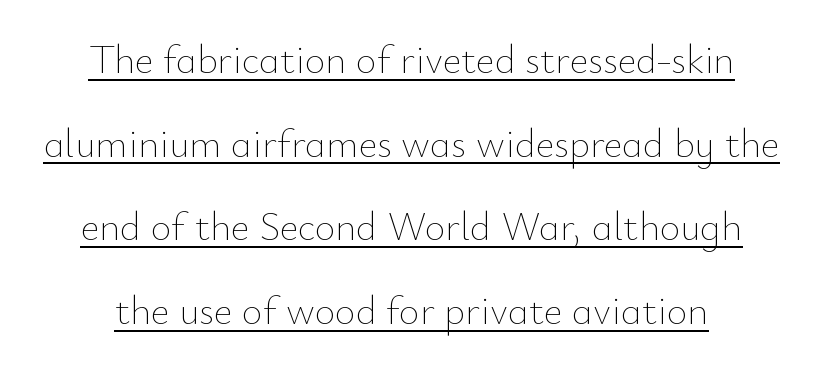
Q: Is the text bold? A: No.
Q: Is the text italic (slanted)? A: No, it is upright.
Q: Is the text underlined? A: Yes.
Q: Is the spacing between letters normal or unusually wide? A: Normal.
Q: Is the spacing between lines tight, normal or loose? A: Loose.
Q: Width (condensed, normal, or wide)? A: Normal.
Q: Stroke contrast? A: Low.
Q: x-height? A: Small.
Q: Monospaced? A: No.
